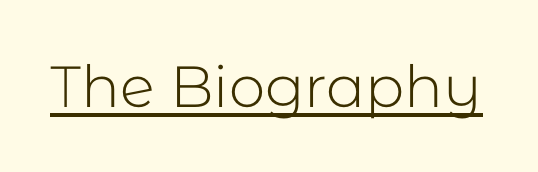
Q: Is the text bold? A: No.
Q: Is the text italic (slanted)? A: No, it is upright.
Q: Is the typeface a serif or a sans-serif typeface? A: Sans-serif.
Q: Is the text underlined? A: Yes.
Q: Is the spacing between letters normal or unusually wide? A: Normal.
Q: Width (condensed, normal, or wide)? A: Normal.
Q: Stroke contrast? A: Low.
Q: x-height? A: Medium.
Q: Monospaced? A: No.
